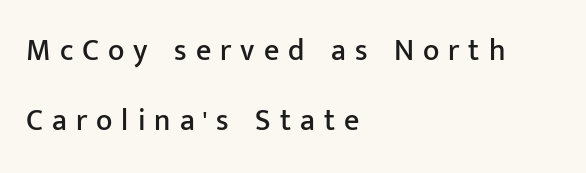
Q: Is the text italic (slanted)? A: No, it is upright.
Q: Is the typeface a serif or a sans-serif typeface? A: Sans-serif.
Q: Is the text underlined? A: No.
Q: How is the paragraph aligned? A: Left-aligned.
Q: Is the spacing between letters normal or unusually wide? A: Unusually wide.
Q: Is the spacing between lines tight, normal or loose? A: Loose.
Q: Width (condensed, normal, or wide)? A: Normal.
Q: Stroke contrast? A: Low.
Q: x-height? A: Medium.
Q: Monospaced? A: No.
